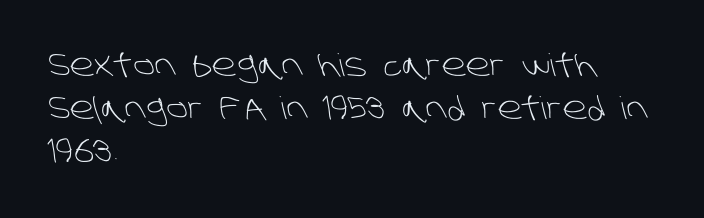
{"serif": "no", "bold": "no", "weight": "light", "width": "normal", "stroke_contrast": "low", "x_height": "large", "monospaced": "no", "underline": "no", "align": "left", "line_spacing": "normal", "line_spacing_ratio": 1.38, "letter_spacing": "normal", "letter_spacing_em": 0.0, "glyph_px": 31}
